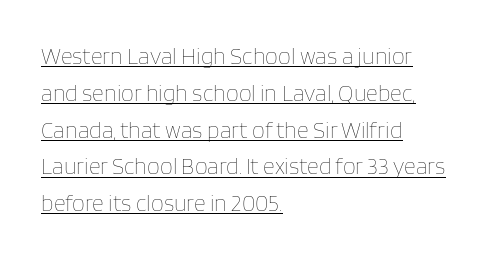
{"italic": "no", "bold": "no", "underline": "yes", "align": "left", "line_spacing": "normal", "line_spacing_ratio": 1.6, "letter_spacing": "normal", "letter_spacing_em": 0.0, "glyph_px": 23}
